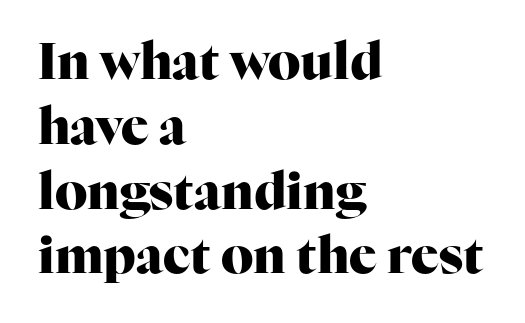
Q: Is the text bold? A: Yes.
Q: Is the text italic (slanted)? A: No, it is upright.
Q: Is the typeface a serif or a sans-serif typeface? A: Serif.
Q: Is the text underlined? A: No.
Q: How is the paragraph aligned? A: Left-aligned.
Q: Is the spacing between letters normal or unusually wide? A: Normal.
Q: Is the spacing between lines tight, normal or loose? A: Normal.
Q: Width (condensed, normal, or wide)? A: Normal.
Q: Stroke contrast? A: High.
Q: x-height? A: Medium.
Q: Monospaced? A: No.
